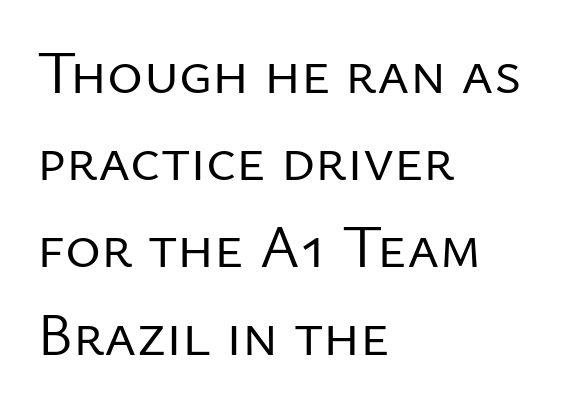
{"serif": "no", "italic": "no", "bold": "no", "weight": "regular", "width": "normal", "stroke_contrast": "low", "x_height": "medium", "monospaced": "no", "underline": "no", "align": "left", "line_spacing": "normal", "line_spacing_ratio": 1.43, "letter_spacing": "normal", "letter_spacing_em": 0.0, "glyph_px": 61}
